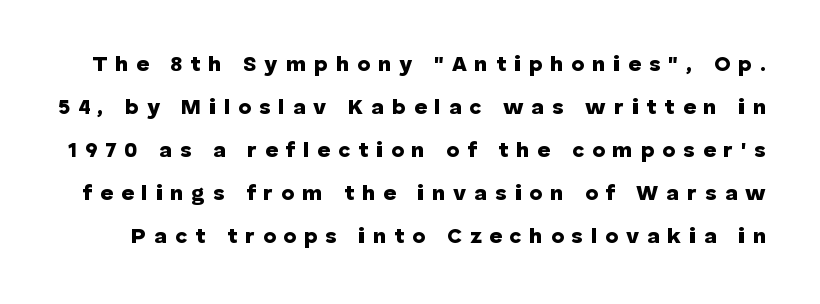
{"italic": "no", "bold": "yes", "underline": "no", "line_spacing": "loose", "line_spacing_ratio": 1.96, "letter_spacing": "wide", "letter_spacing_em": 0.36, "glyph_px": 22}
